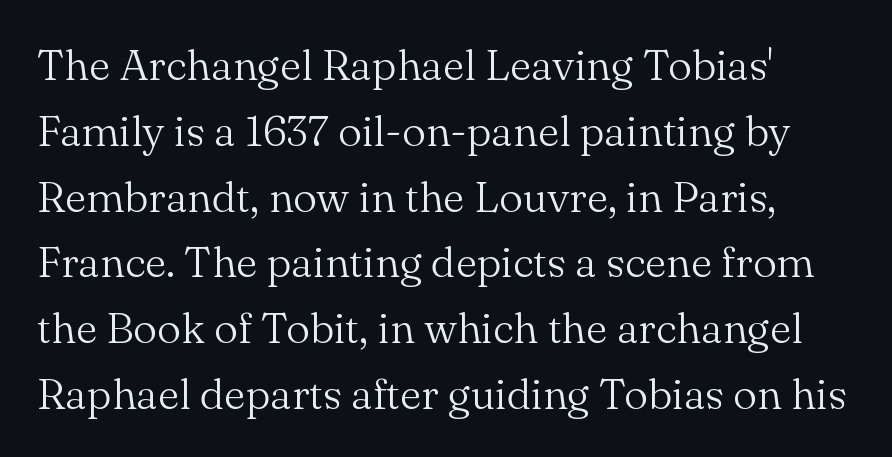
Q: Is the text bold? A: No.
Q: Is the text italic (slanted)? A: No, it is upright.
Q: Is the typeface a serif or a sans-serif typeface? A: Serif.
Q: Is the text underlined? A: No.
Q: How is the paragraph aligned? A: Left-aligned.
Q: Is the spacing between letters normal or unusually wide? A: Normal.
Q: Is the spacing between lines tight, normal or loose? A: Normal.
Q: Width (condensed, normal, or wide)? A: Normal.
Q: Stroke contrast? A: Medium.
Q: x-height? A: Small.
Q: Monospaced? A: No.
